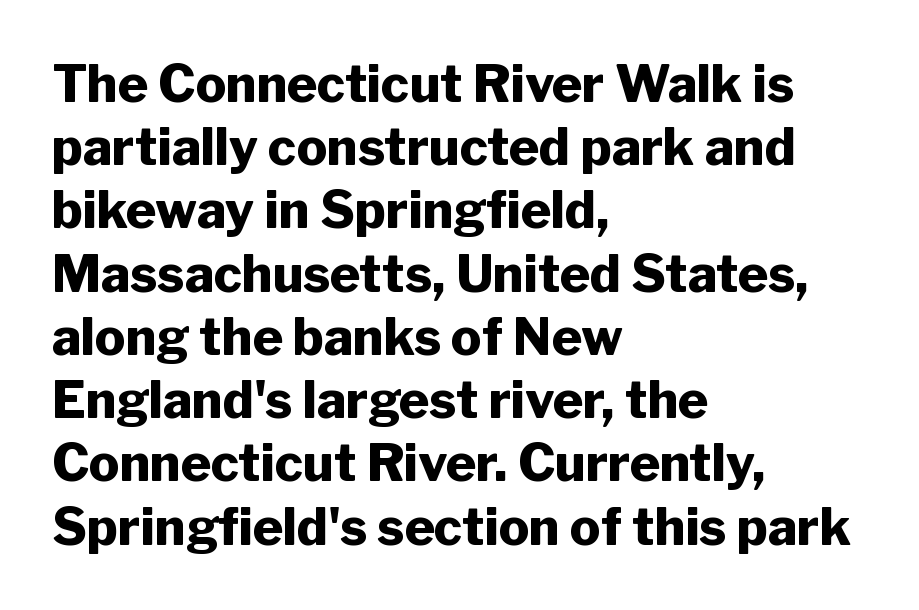
Q: Is the text bold? A: Yes.
Q: Is the text italic (slanted)? A: No, it is upright.
Q: Is the typeface a serif or a sans-serif typeface? A: Sans-serif.
Q: Is the text underlined? A: No.
Q: How is the paragraph aligned? A: Left-aligned.
Q: Is the spacing between letters normal or unusually wide? A: Normal.
Q: Width (condensed, normal, or wide)? A: Normal.
Q: Stroke contrast? A: Low.
Q: x-height? A: Medium.
Q: Monospaced? A: No.
